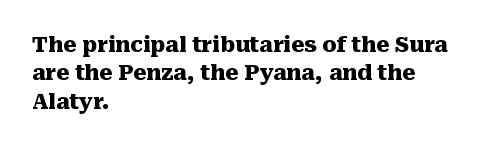
{"italic": "no", "bold": "yes", "underline": "no", "align": "left", "line_spacing": "normal", "line_spacing_ratio": 1.35, "letter_spacing": "normal", "letter_spacing_em": 0.0, "glyph_px": 21}
